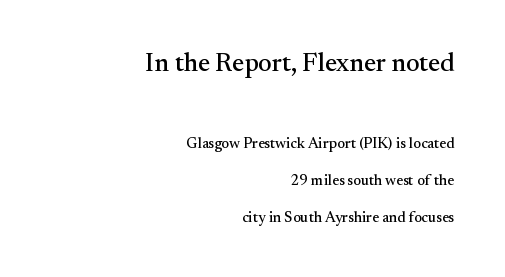
When letters stand straight like this, we call the style roman or upright. You could call the tracking neutral — neither tight nor loose. A student would notice the top passage is typeset larger than what follows. Baseline-to-baseline distance is far greater than the letter height. Lines of text with bare space underneath.
